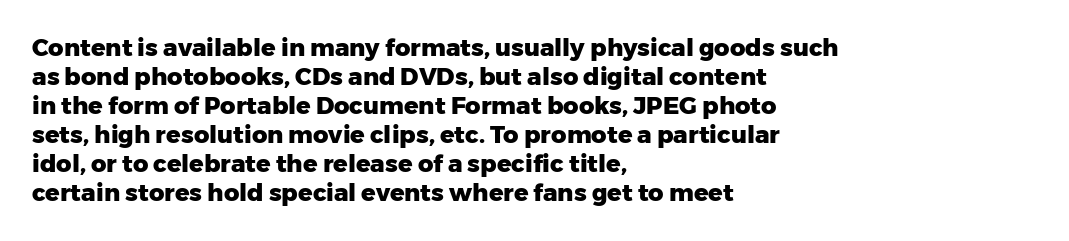
Q: Is the text bold? A: Yes.
Q: Is the text italic (slanted)? A: No, it is upright.
Q: Is the text underlined? A: No.
Q: How is the paragraph aligned? A: Left-aligned.
Q: Is the spacing between letters normal or unusually wide? A: Normal.
